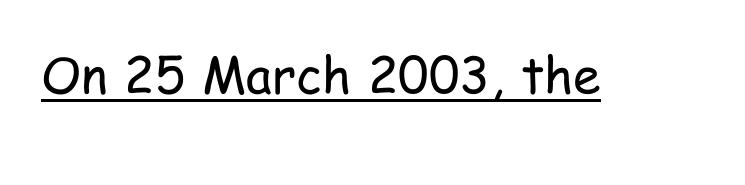
Does the lettering tilt? It doesn't — this is upright. The typeface has the unassuming heft of standard copy or less. Here the designer chose a conventional face with non-uniform glyph widths. The designer went with a sans here, leaving each stem footless.
